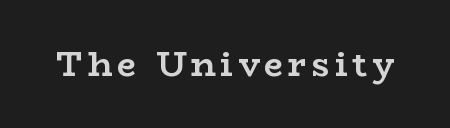
These lines carry a lot of weight — the face is fully bold. Every character sits straight up, as roman type does. Quick note: underline off. You can tell from the footed stems that serif type was used. The passage shown is typed in a proportional face where columns would drift.
